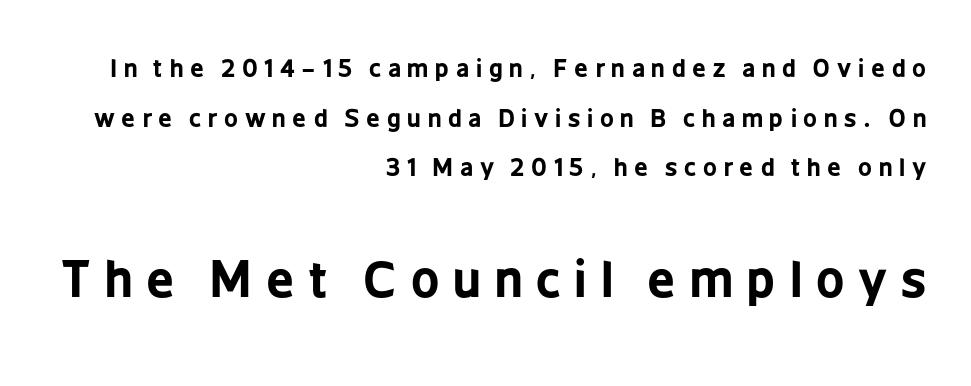
{"serif": "no", "italic": "no", "bold": "yes", "weight": "bold", "width": "condensed", "stroke_contrast": "low", "x_height": "medium", "monospaced": "no", "underline": "no", "align": "right", "line_spacing": "loose", "line_spacing_ratio": 2.07, "letter_spacing": "wide", "letter_spacing_em": 0.28, "larger_block": "second", "size_ratio": 2.04, "glyph_px": 49}
